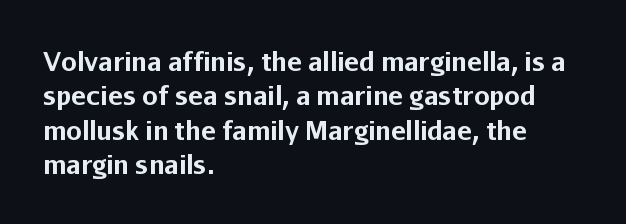
The image shows 25 px bold type, upright; set left-aligned, normal line spacing (1.38x), normal letter spacing, not underlined.
